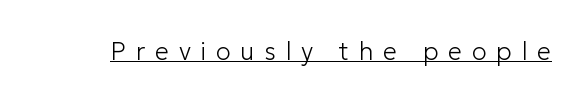
Q: Is the text bold? A: No.
Q: Is the text italic (slanted)? A: No, it is upright.
Q: Is the text underlined? A: Yes.
Q: Is the spacing between letters normal or unusually wide? A: Unusually wide.
